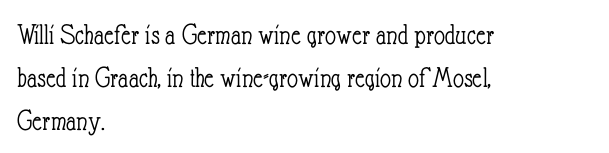
{"italic": "no", "bold": "no", "weight": "light", "width": "condensed", "stroke_contrast": "low", "x_height": "small", "monospaced": "no", "underline": "no", "align": "left", "line_spacing": "normal", "line_spacing_ratio": 1.43, "letter_spacing": "normal", "letter_spacing_em": 0.0, "glyph_px": 30}
